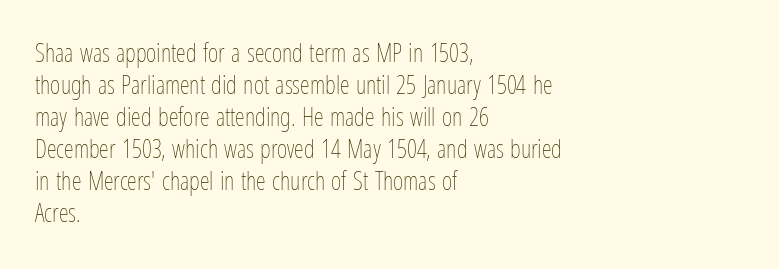
{"italic": "no", "bold": "no", "underline": "no", "align": "left", "line_spacing": "normal", "line_spacing_ratio": 1.28, "letter_spacing": "normal", "letter_spacing_em": 0.0, "glyph_px": 25}
